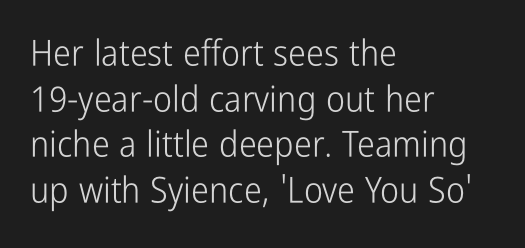
The image shows 36 px light, condensed sans-serif type, upright; set left-aligned, normal line spacing (1.27x), normal letter spacing, not underlined; low stroke contrast and a medium x-height.
